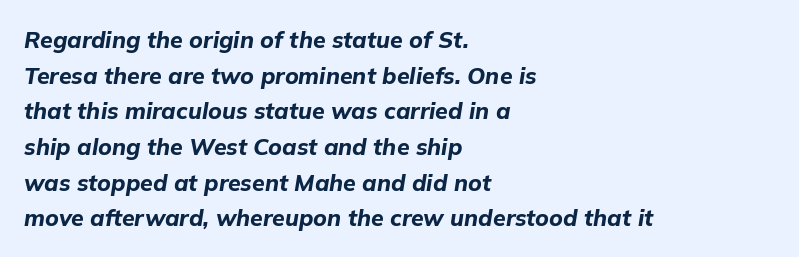
The letters sit at their default tracking, neither squeezed nor spread. The sample has been set heavy, in full bold. The rag falls on the right side of this text block. The leading is moderate, giving the passage an even texture. Any mark beneath the type? The region is blank. The whole block is typeset with a tilt.
